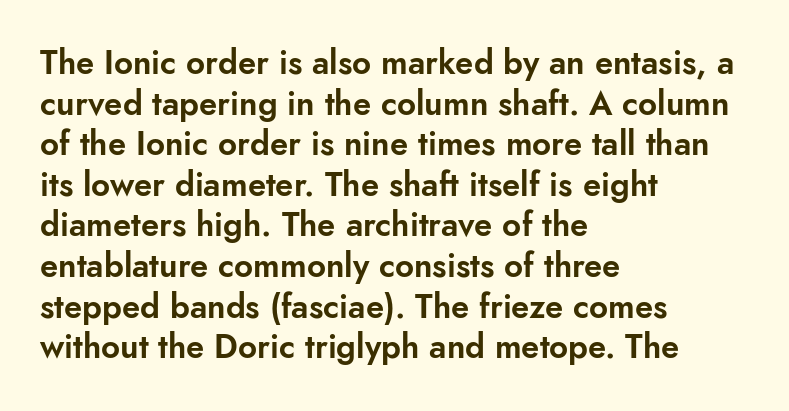
Q: Is the text italic (slanted)? A: No, it is upright.
Q: Is the typeface a serif or a sans-serif typeface? A: Sans-serif.
Q: Is the text underlined? A: No.
Q: How is the paragraph aligned? A: Left-aligned.
Q: Is the spacing between letters normal or unusually wide? A: Normal.
Q: Width (condensed, normal, or wide)? A: Normal.
Q: Stroke contrast? A: Low.
Q: x-height? A: Small.
Q: Monospaced? A: No.
